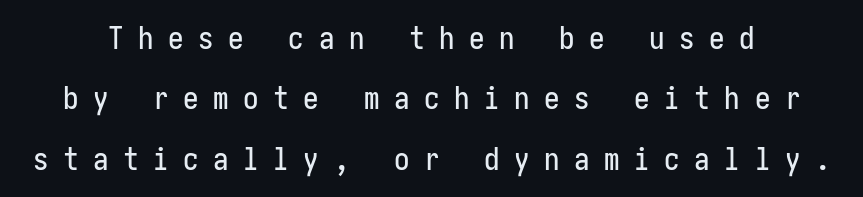
{"serif": "no", "italic": "no", "width": "condensed", "stroke_contrast": "low", "x_height": "medium", "underline": "no", "line_spacing": "loose", "line_spacing_ratio": 1.95, "letter_spacing": "wide", "letter_spacing_em": 0.47, "glyph_px": 31}
